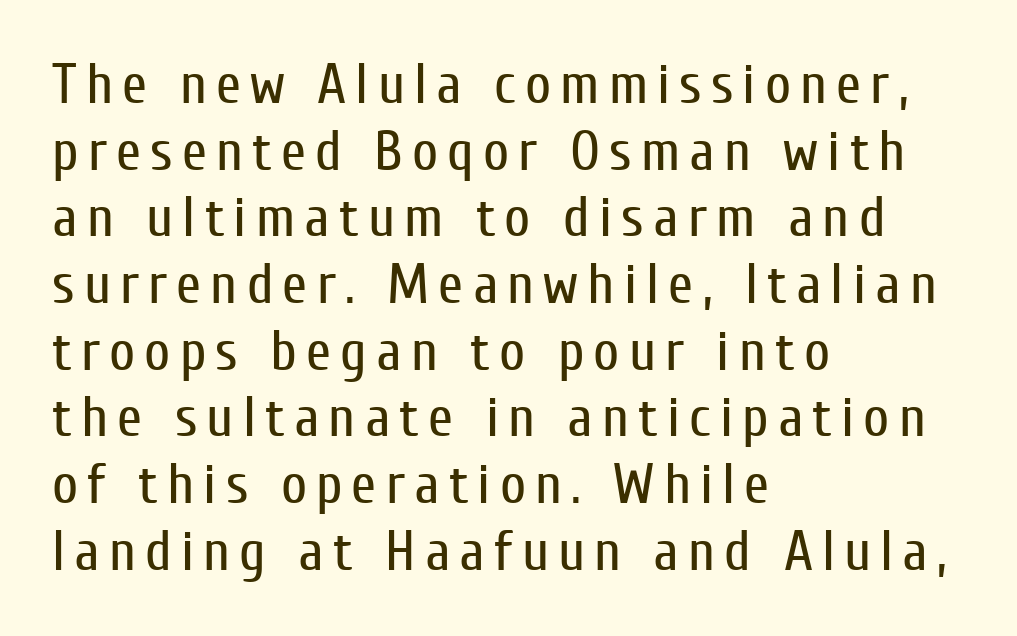
Posture: vertical. These lines are rendered in a variable-pitch font. Nobody drew a line under any word here. These glyphs show unthickened strokes, regular width or finer. Does the type have serifs? No, each stem ends abruptly. The paragraph has a hard left edge and a soft right edge.
